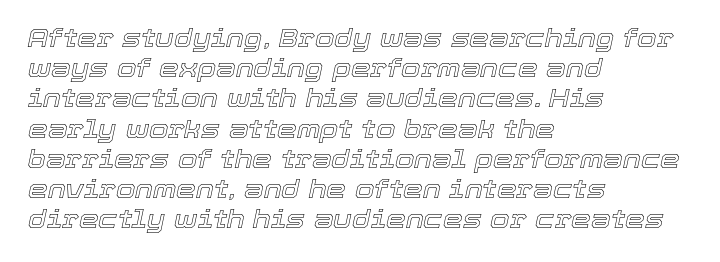
The lettering tilts uniformly, giving the passage an italic look. No word sits above an underline. The type is set solid horizontally, with unmodified tracking. Reading down the block, your eye returns to a fixed left position each line.
